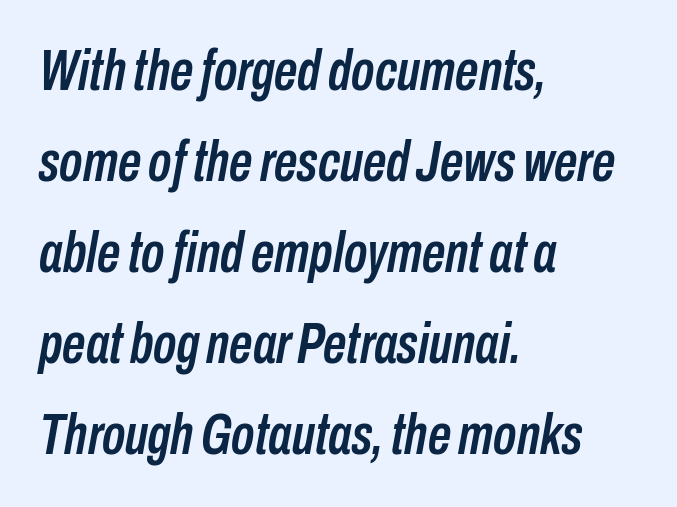
Q: Is the text italic (slanted)? A: Yes, it leans right by about 10 degrees.
Q: Is the text underlined? A: No.
Q: How is the paragraph aligned? A: Left-aligned.
Q: Is the spacing between letters normal or unusually wide? A: Normal.
Q: Is the spacing between lines tight, normal or loose? A: Normal.
Q: Width (condensed, normal, or wide)? A: Condensed.
Q: Stroke contrast? A: Low.
Q: x-height? A: Medium.
Q: Monospaced? A: No.
